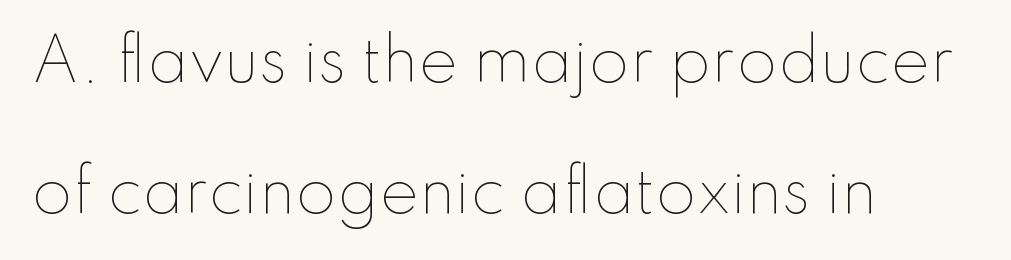
The image shows 59 px thin type, upright; set left-aligned, loose line spacing (2.22x), normal letter spacing, not underlined; low stroke contrast and a small x-height.
